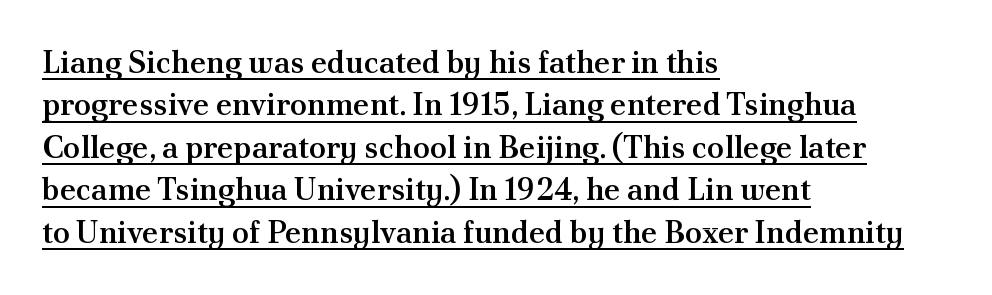
{"serif": "yes", "italic": "no", "bold": "semi", "weight": "semibold", "width": "normal", "stroke_contrast": "medium", "x_height": "small", "monospaced": "no", "underline": "yes", "align": "left", "line_spacing": "normal", "line_spacing_ratio": 1.37, "letter_spacing": "normal", "letter_spacing_em": 0.0, "glyph_px": 31}
